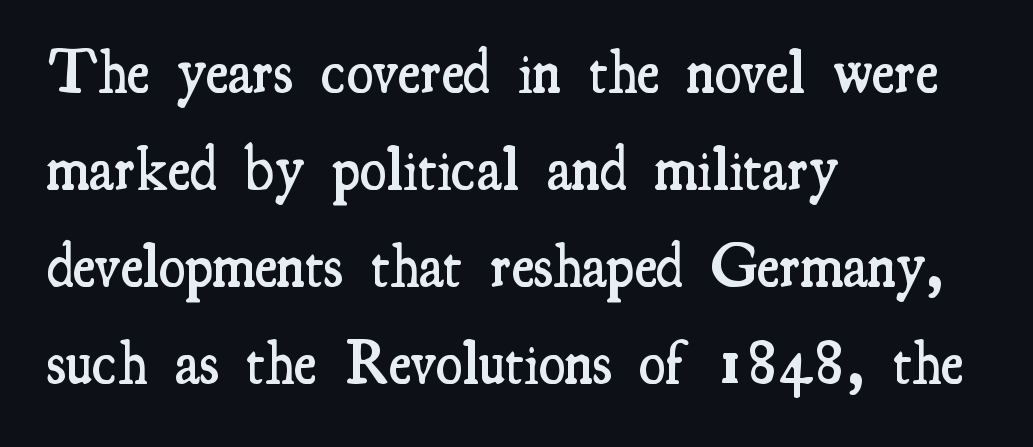
The image shows 61 px semibold, condensed serif type, upright; set left-aligned, normal line spacing (1.59x), normal letter spacing, not underlined; medium stroke contrast and a small x-height.
